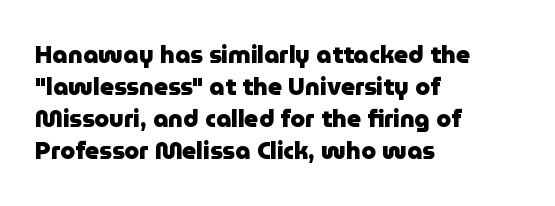
{"italic": "no", "bold": "yes", "underline": "no", "align": "left", "line_spacing": "normal", "line_spacing_ratio": 1.34, "letter_spacing": "normal", "letter_spacing_em": 0.0, "glyph_px": 24}
